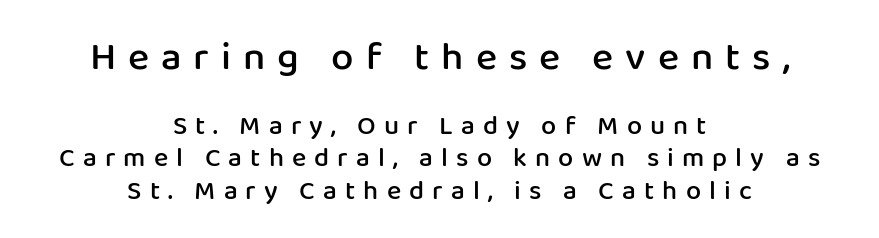
Q: Is the text bold? A: Semi-bold.
Q: Is the text italic (slanted)? A: No, it is upright.
Q: Is the typeface a serif or a sans-serif typeface? A: Sans-serif.
Q: Is the text underlined? A: No.
Q: How is the paragraph aligned? A: Centered.
Q: Is the spacing between letters normal or unusually wide? A: Unusually wide.
Q: Which block of text is set in a larger size, the first (top) or the second (bottom)? A: The first (top) one.
Q: Width (condensed, normal, or wide)? A: Normal.
Q: Stroke contrast? A: Low.
Q: x-height? A: Medium.
Q: Monospaced? A: No.
